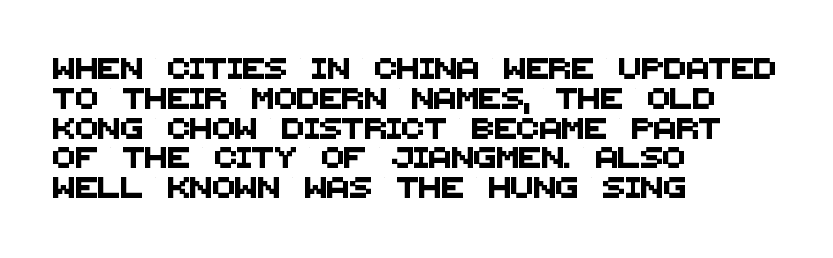
Q: Is the text underlined? A: No.
Q: How is the paragraph aligned? A: Left-aligned.
Q: Is the spacing between letters normal or unusually wide? A: Normal.
Q: Is the spacing between lines tight, normal or loose? A: Normal.
